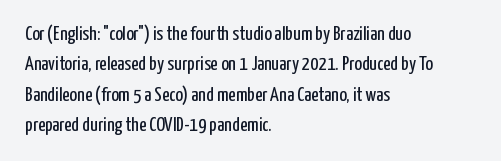
{"italic": "no", "bold": "no", "underline": "no", "align": "left", "line_spacing": "normal", "line_spacing_ratio": 1.52, "letter_spacing": "normal", "letter_spacing_em": 0.0, "glyph_px": 20}
